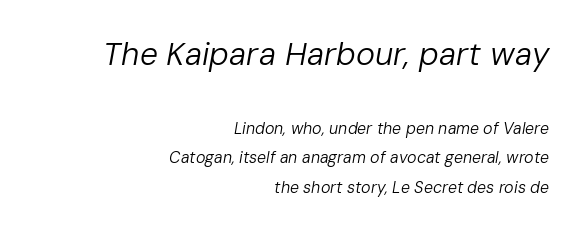
The image shows 32 px regular-weight type, italic (leaning right); set right-aligned, line spacing 1.85x, normal letter spacing, not underlined; the first (top) block is 2.0x larger; low stroke contrast and a medium x-height.
